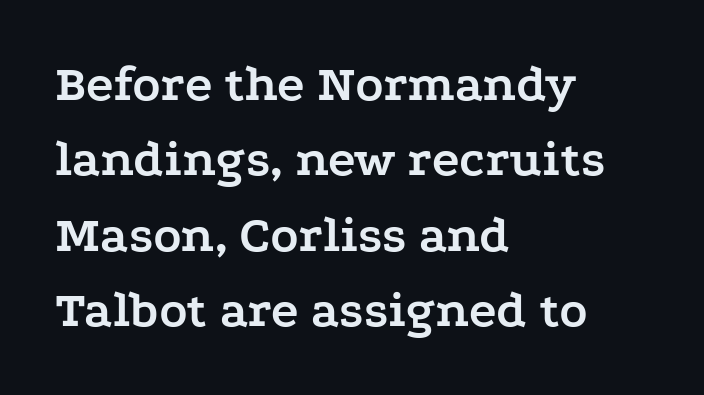
The font is running at its bold setting. Underline: absent. This is serif lettering, the kind often seen in printed books. Each letter keeps its own natural width here, so spacing adapts to shape. Vertically, the passage feels balanced, rows spaced as you'd expect.
